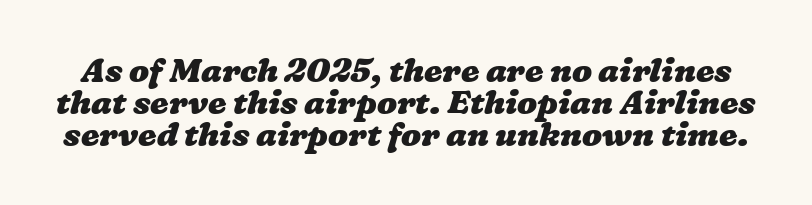
{"bold": "yes", "weight": "heavy", "width": "wide", "stroke_contrast": "low", "x_height": "medium", "monospaced": "no", "underline": "no", "line_spacing": "tight", "line_spacing_ratio": 0.97, "letter_spacing": "normal", "letter_spacing_em": 0.0, "glyph_px": 33}
